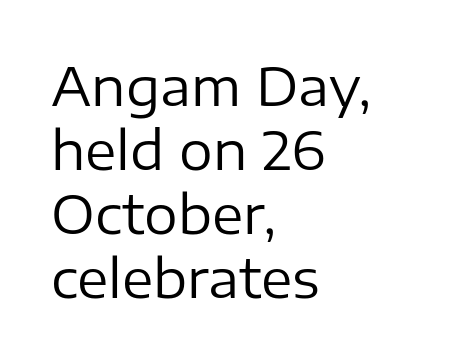
The image shows 53 px regular-weight sans-serif type, upright; set left-aligned, line spacing 1.21x, normal letter spacing, not underlined; low stroke contrast and a medium x-height.
